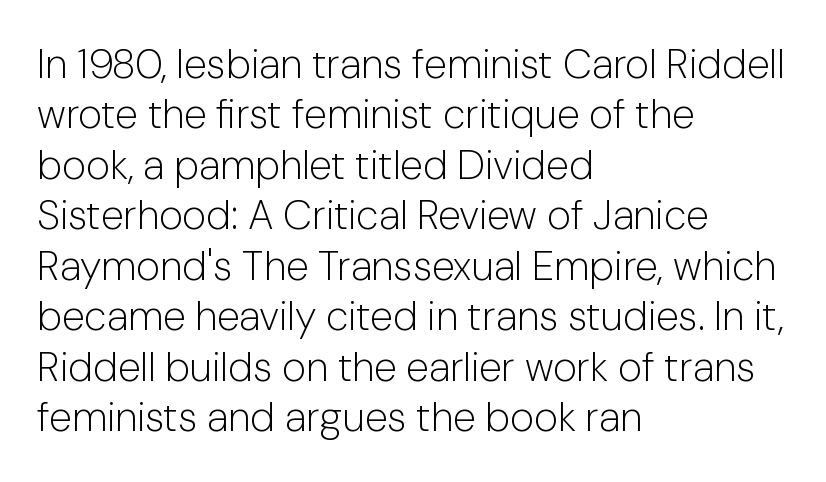
The image shows 41 px light sans-serif type, upright; set left-aligned, line spacing 1.23x, normal letter spacing, not underlined; low stroke contrast and a medium x-height.
